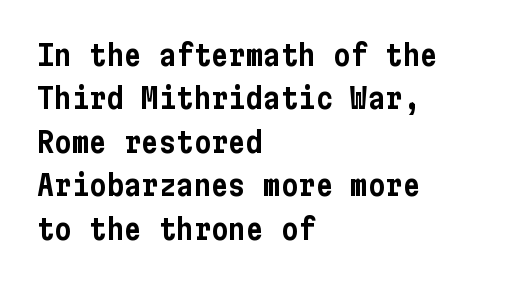
{"serif": "no", "italic": "no", "width": "condensed", "stroke_contrast": "low", "x_height": "medium", "underline": "no", "align": "left", "line_spacing": "normal", "line_spacing_ratio": 1.5, "letter_spacing": "normal", "letter_spacing_em": 0.0, "glyph_px": 29}
